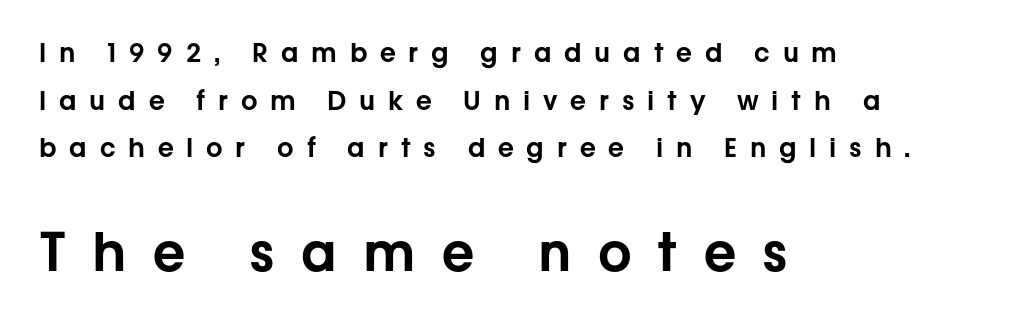
{"serif": "no", "italic": "no", "width": "normal", "stroke_contrast": "low", "x_height": "medium", "monospaced": "no", "underline": "no", "align": "left", "line_spacing_ratio": 1.83, "letter_spacing": "wide", "letter_spacing_em": 0.49, "larger_block": "second", "size_ratio": 2.04, "glyph_px": 53}
